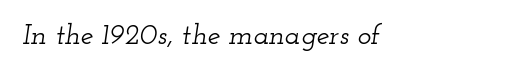
Does extra space separate the letters? No, they use regular spacing. Observe the lean: these are italic letterforms. Descenders are the only things crossing below the line. Proportional: the letters do not fall into vertical columns.
